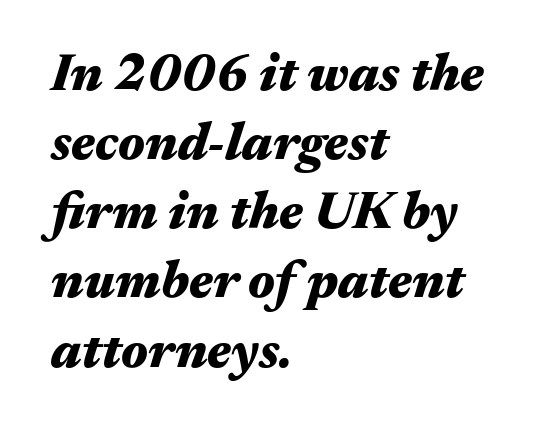
{"italic": "yes", "lean": "right", "slant_degrees": 17, "bold": "yes", "weight": "heavy", "width": "wide", "stroke_contrast": "medium", "x_height": "medium", "monospaced": "no", "underline": "no", "align": "left", "line_spacing": "normal", "line_spacing_ratio": 1.33, "letter_spacing": "normal", "letter_spacing_em": 0.0, "glyph_px": 52}
